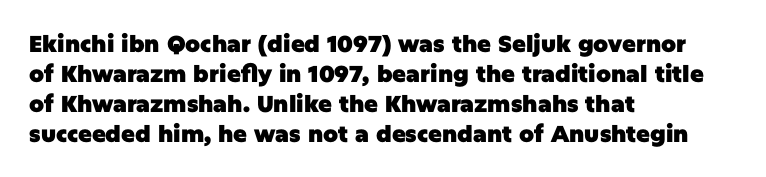
Designer's note — italics off, roman on. Clear beneath every line of the passage. Set as a true bold cut, around the 700 mark. How would I describe the line gaps? Plain and ordinary.
